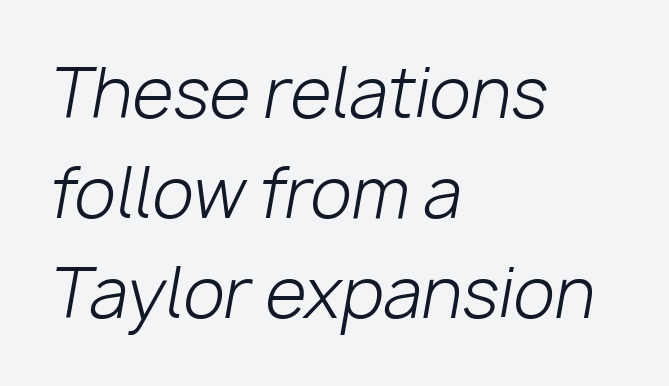
The image shows 67 px light type, italic (leaning right); set left-aligned, normal line spacing (1.49x), normal letter spacing, not underlined; low stroke contrast and a medium x-height.
